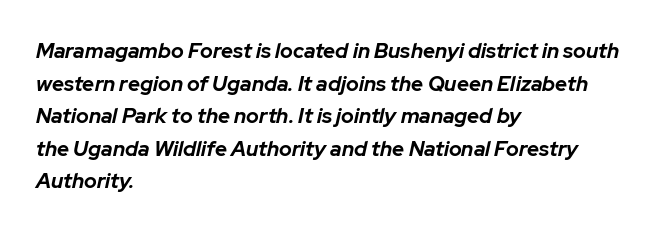
Q: Is the text bold? A: Yes.
Q: Is the text italic (slanted)? A: Yes, it leans right by about 12 degrees.
Q: Is the text underlined? A: No.
Q: How is the paragraph aligned? A: Left-aligned.
Q: Is the spacing between letters normal or unusually wide? A: Normal.
Q: Is the spacing between lines tight, normal or loose? A: Normal.
